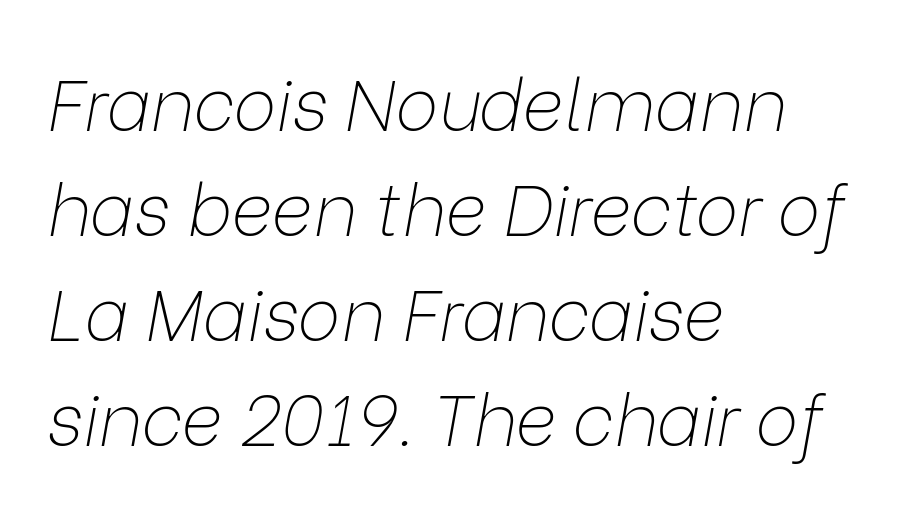
A clean baseline with only descenders dipping below it. Each letter keeps its own natural width here, so spacing adapts to shape. Words appear dense and cohesive because spacing is normal. Weight: in the light-to-regular range. The designer left line spacing at the default.
